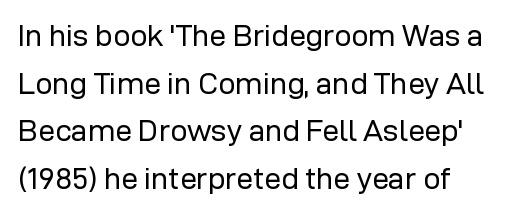
The image shows 30 px regular-weight sans-serif type, upright; set normal line spacing (1.59x), normal letter spacing, not underlined; low stroke contrast and a medium x-height.
